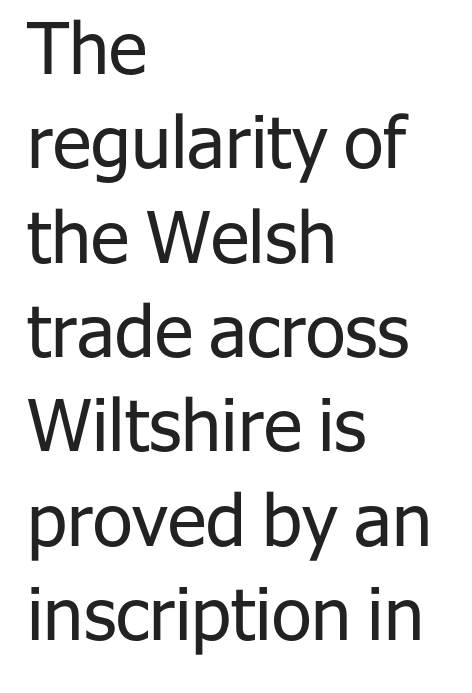
{"serif": "no", "italic": "no", "bold": "no", "weight": "regular", "width": "normal", "stroke_contrast": "low", "x_height": "medium", "monospaced": "no", "underline": "no", "align": "left", "line_spacing": "normal", "line_spacing_ratio": 1.31, "letter_spacing": "normal", "letter_spacing_em": 0.0, "glyph_px": 72}
